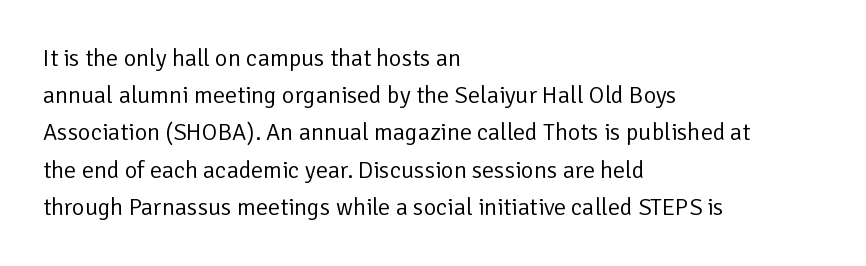
{"italic": "no", "bold": "no", "underline": "no", "align": "left", "line_spacing": "normal", "line_spacing_ratio": 1.55, "letter_spacing": "normal", "letter_spacing_em": 0.0, "glyph_px": 24}
